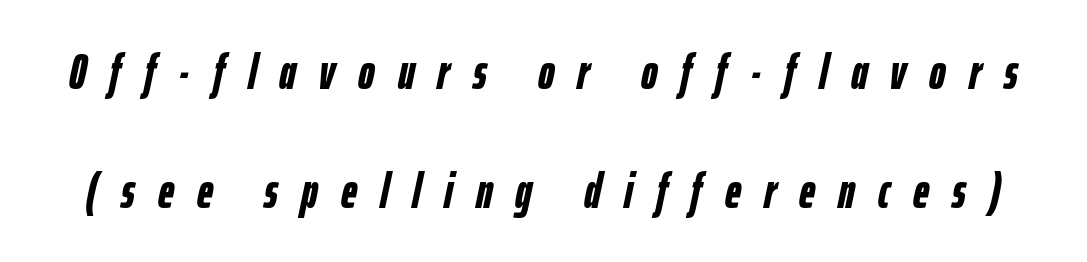
Typesetter's note: full bold, strokes at maximum text heaviness. The whole block is typeset with a tilt. Between one letter and the next there's a generous, obvious gap. Baseline-to-baseline distance is far greater than the letter height.
